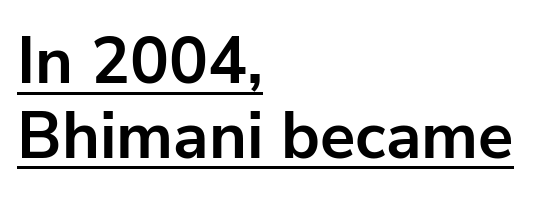
No feet cap the strokes, marking this as sans-serif type. The typesetter has applied underlining to the passage shown. Line starts are locked; line ends wander. Character widths vary here, with narrow letters taking less room than wide ones. Students, observe: this is what under-led, compact text looks like. A roman cut, with each character standing at attention.
